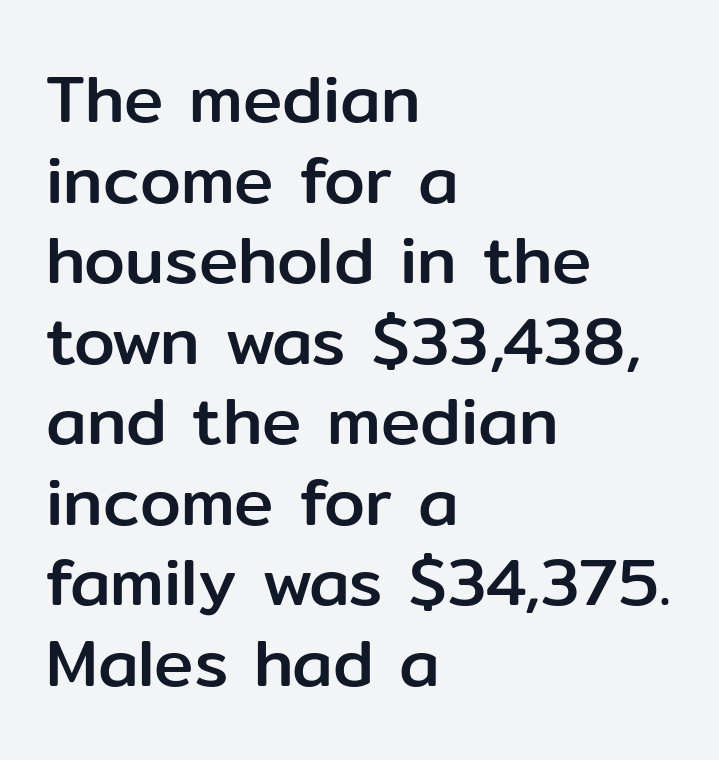
The image shows 66 px sans-serif type, upright; set left-aligned, line spacing 1.22x, normal letter spacing, not underlined; low stroke contrast and a medium x-height.
